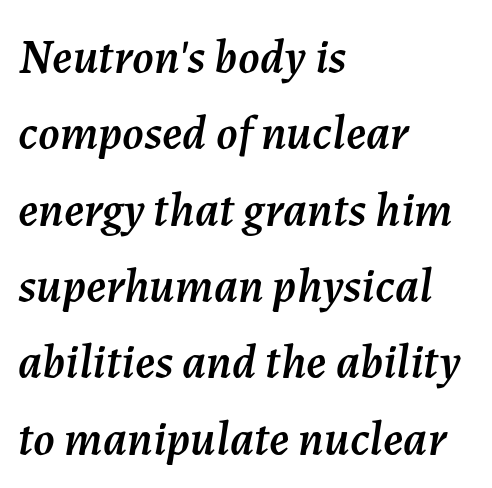
Q: Is the text italic (slanted)? A: Yes, it leans right by about 7 degrees.
Q: Is the text underlined? A: No.
Q: How is the paragraph aligned? A: Left-aligned.
Q: Is the spacing between letters normal or unusually wide? A: Normal.
Q: Is the spacing between lines tight, normal or loose? A: Normal.
Q: Width (condensed, normal, or wide)? A: Normal.
Q: Stroke contrast? A: Medium.
Q: x-height? A: Medium.
Q: Monospaced? A: No.
